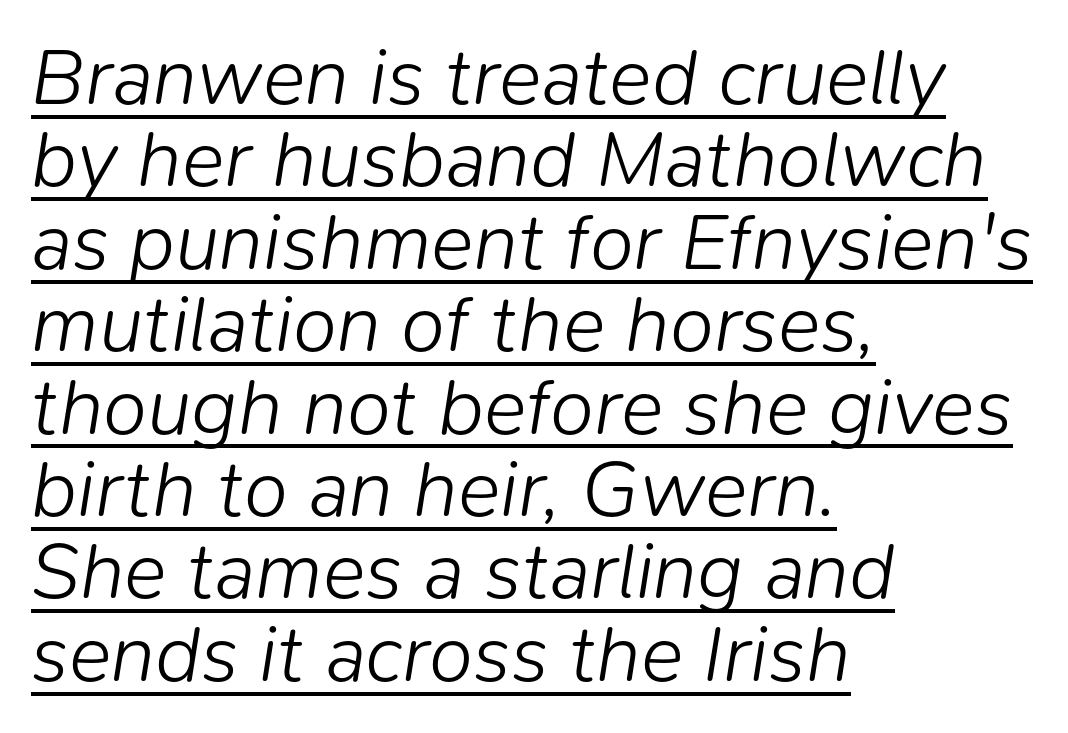
The image shows 80 px light type, italic (leaning right); set left-aligned, tight line spacing (1.03x), normal letter spacing, underlined; low stroke contrast and a medium x-height.
